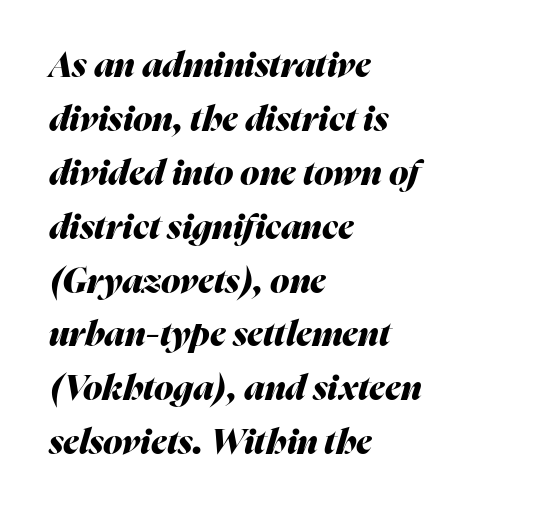
This sample uses plain, unmodified letter spacing. The passage shown is not underscored anywhere. Does the lettering tilt? It does — this is italic. Regular leading.
